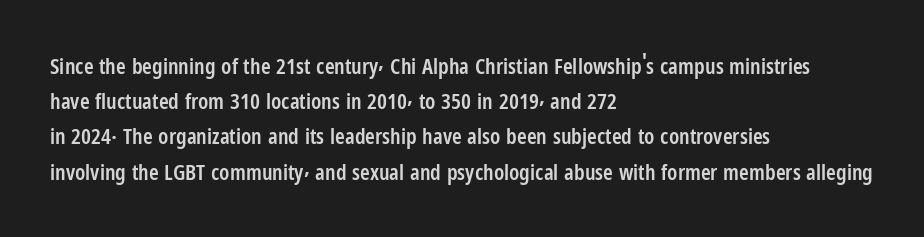
{"italic": "no", "bold": "semi", "underline": "no", "align": "left", "line_spacing": "normal", "line_spacing_ratio": 1.6, "letter_spacing": "normal", "letter_spacing_em": 0.0, "glyph_px": 22}
